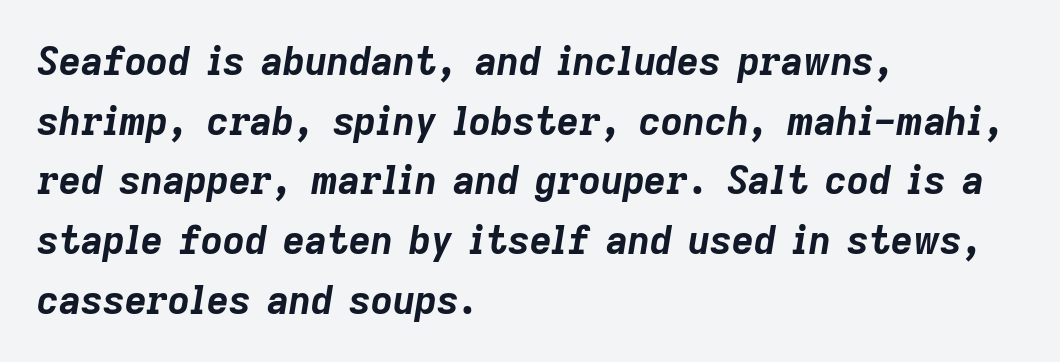
{"italic": "yes", "lean": "right", "slant_degrees": 9, "bold": "yes", "weight": "bold", "width": "normal", "stroke_contrast": "low", "x_height": "medium", "monospaced": "no", "underline": "no", "align": "left", "line_spacing": "normal", "line_spacing_ratio": 1.57, "letter_spacing": "normal", "letter_spacing_em": 0.0, "glyph_px": 38}
